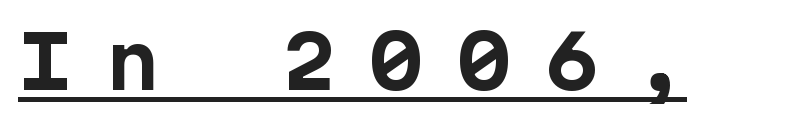
{"serif": "no", "italic": "no", "bold": "yes", "weight": "bold", "width": "normal", "stroke_contrast": "low", "x_height": "medium", "monospaced": "yes", "underline": "yes", "letter_spacing": "wide", "letter_spacing_em": 0.47, "glyph_px": 72}
